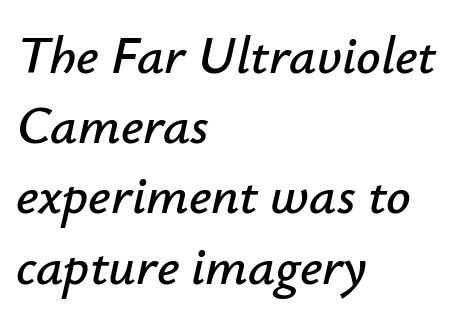
The image shows 54 px text type, italic (leaning right); set left-aligned, normal line spacing (1.3x), normal letter spacing, not underlined; low stroke contrast and a small x-height.
